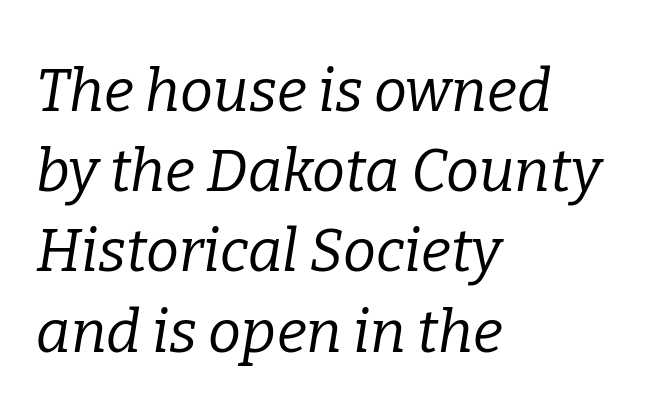
The image shows 59 px regular-weight serif type, italic (leaning right); set left-aligned, normal line spacing (1.36x), normal letter spacing, not underlined; low stroke contrast and a medium x-height.
